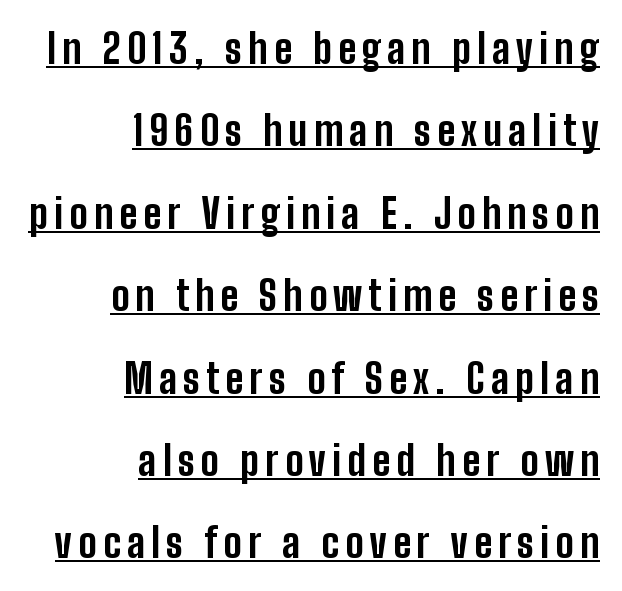
{"serif": "no", "italic": "no", "bold": "yes", "weight": "bold", "width": "condensed", "stroke_contrast": "low", "x_height": "medium", "monospaced": "no", "underline": "yes", "align": "right", "line_spacing": "loose", "line_spacing_ratio": 2.01, "glyph_px": 41}
